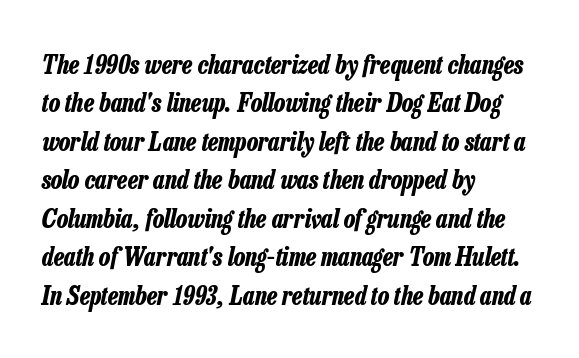
{"italic": "yes", "lean": "right", "slant_degrees": 13, "bold": "yes", "underline": "no", "align": "left", "line_spacing": "normal", "line_spacing_ratio": 1.54, "letter_spacing": "normal", "letter_spacing_em": 0.0, "glyph_px": 25}
